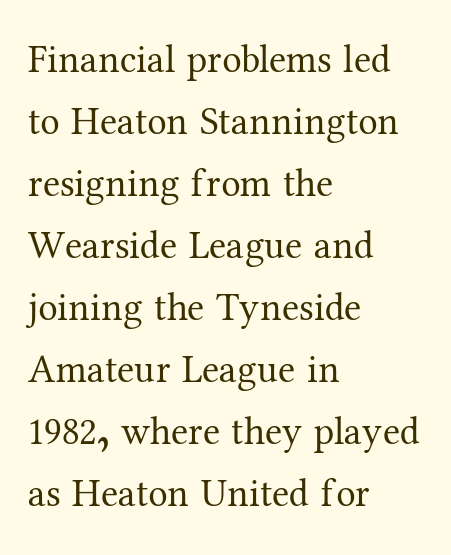
{"serif": "yes", "italic": "no", "bold": "no", "weight": "regular", "width": "normal", "stroke_contrast": "medium", "x_height": "medium", "monospaced": "no", "underline": "no", "align": "left", "line_spacing": "normal", "line_spacing_ratio": 1.59, "letter_spacing": "normal", "letter_spacing_em": 0.0, "glyph_px": 39}
